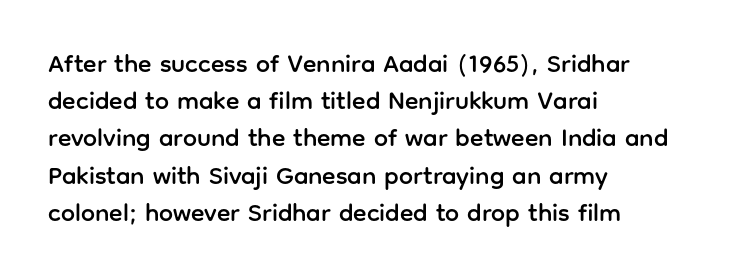
Designer's note — italics off, roman on. Compared with typical paragraphs, the rows here are spaced about the same. No word sits above an underline. Left-aligned paragraph, ragged on the right. This sample uses plain, unmodified letter spacing.
